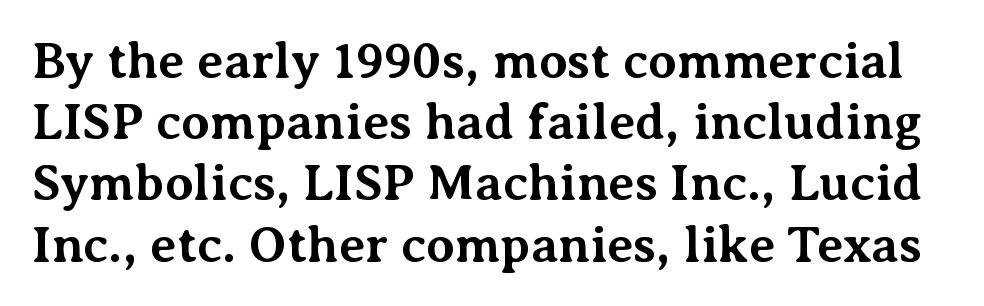
The image shows 51 px bold serif type, upright; set line spacing 1.2x, normal letter spacing, not underlined; medium stroke contrast and a medium x-height.
